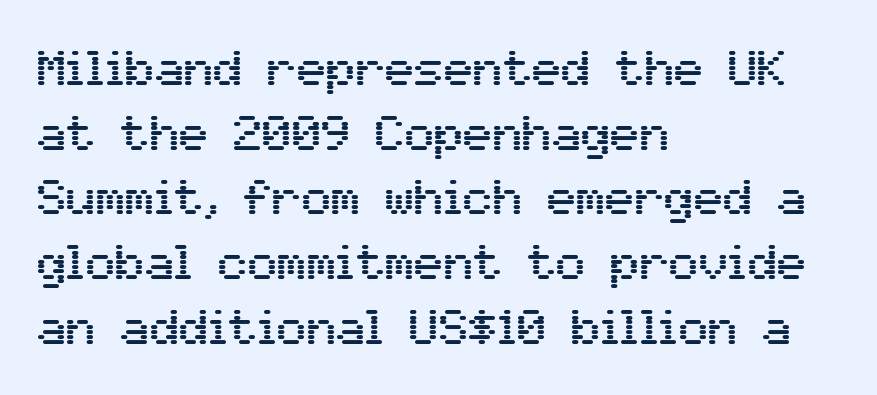
No italicization has been applied; the sample stays upright. A sans-serif font was chosen for this passage. Compared with a centered layout, this one pins lines to the left instead. Short note: letters normally spaced.
